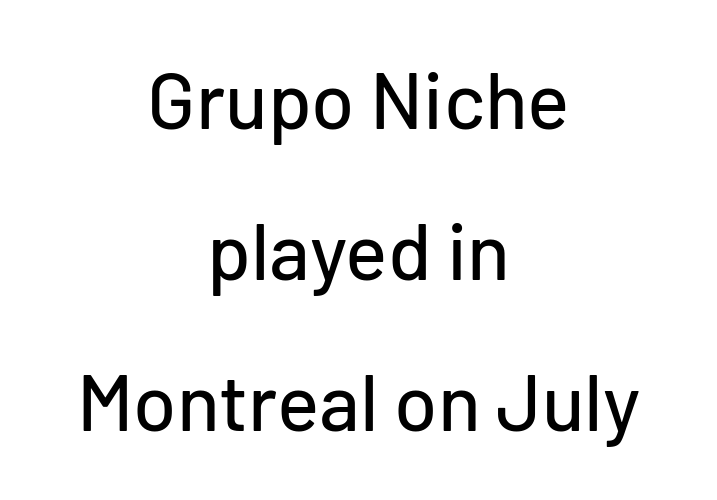
Font category for this specimen: sans-serif. The letters advance in unequal steps, a hallmark of proportional type. Do the letters lean? They stand straight. What's the leading like? Stretched, with rows far apart.
